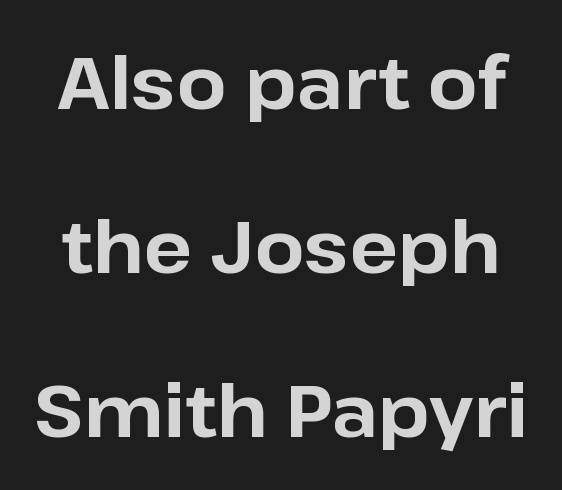
The image shows 72 px bold sans-serif type, upright; set loose line spacing (2.28x), normal letter spacing, not underlined; low stroke contrast and a medium x-height.
